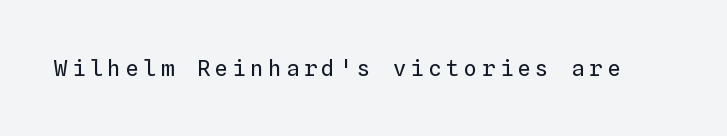
The image shows 22 px text type, upright; set unusually wide letter spacing (+0.21 em), not underlined.
